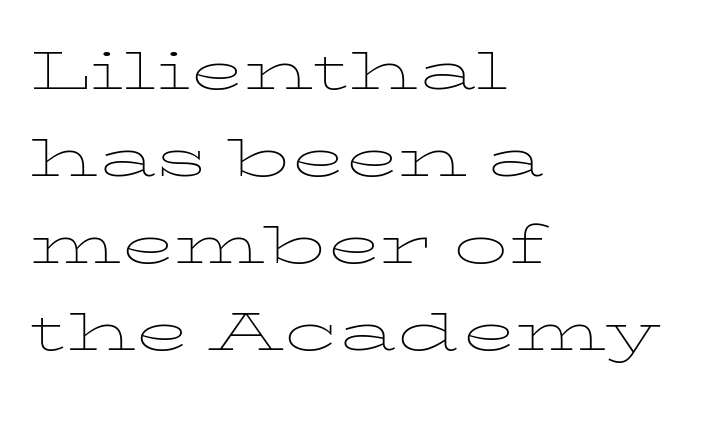
The image shows 72 px thin, wide type, upright; set left-aligned, line spacing 1.21x, normal letter spacing, not underlined; low stroke contrast and a medium x-height.
